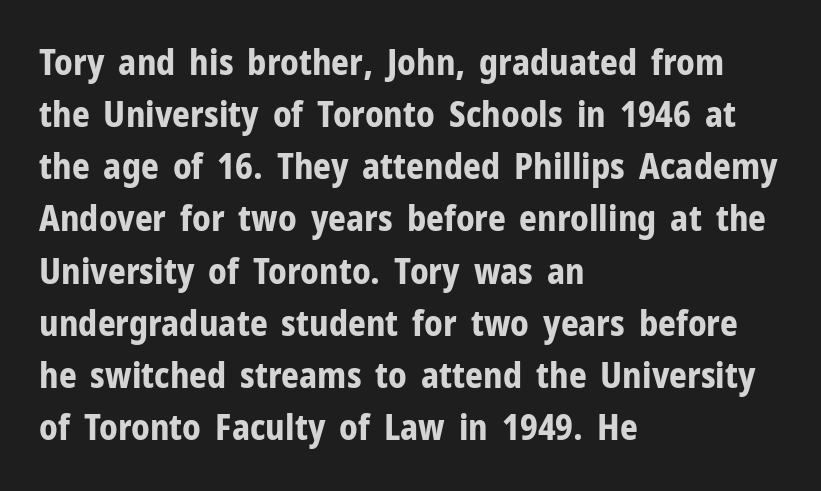
The image shows 35 px bold sans-serif type, upright; set left-aligned, normal line spacing (1.49x), normal letter spacing, not underlined; low stroke contrast and a medium x-height.
